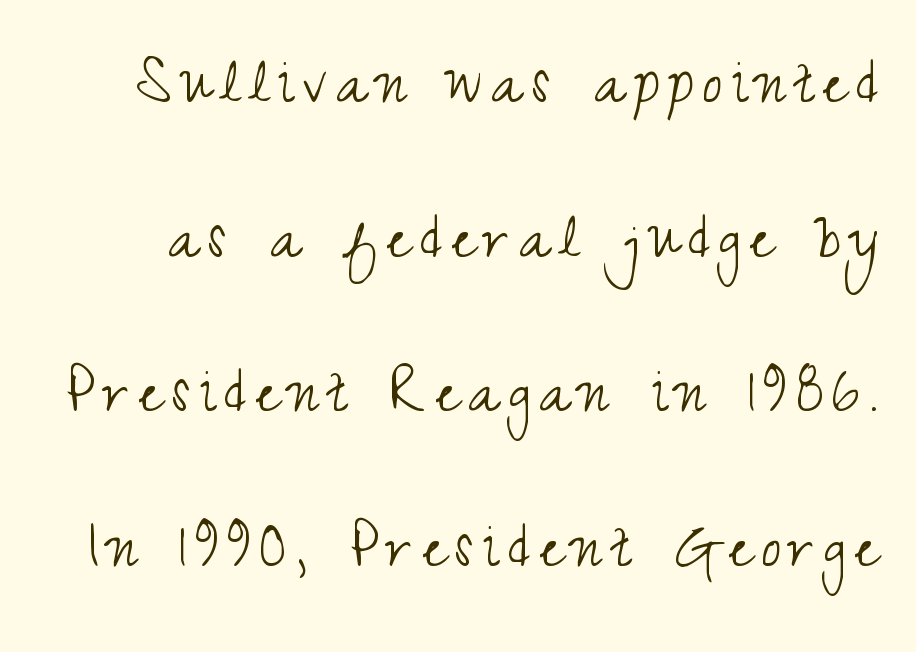
The passage shown is typed in a proportional face where columns would drift. Notice how the stems are strictly vertical — no italics here. Horizontal bands of white between lines are thick stripes. Think standard paragraph weight, or any step lighter than that.
